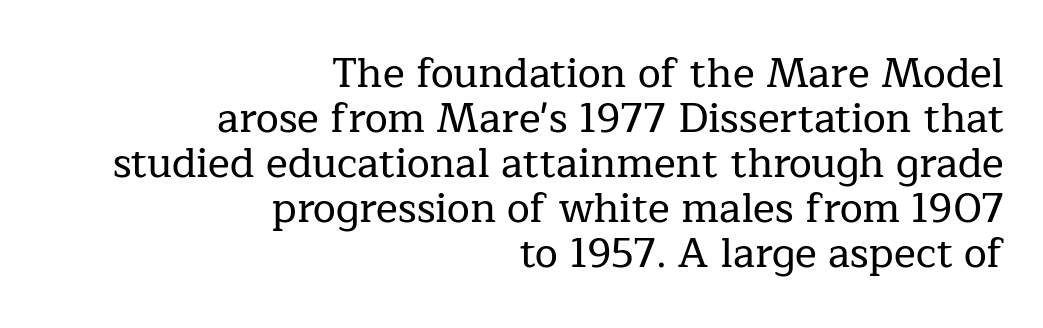
{"serif": "yes", "italic": "no", "width": "normal", "stroke_contrast": "low", "x_height": "medium", "monospaced": "no", "underline": "no", "align": "right", "line_spacing": "tight", "line_spacing_ratio": 1.1, "letter_spacing": "normal", "letter_spacing_em": 0.0, "glyph_px": 41}
